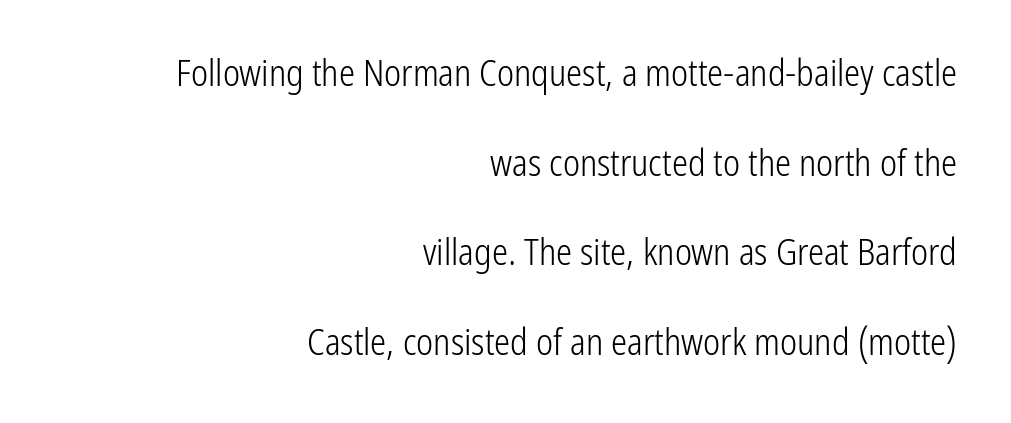
No feet cap the strokes, marking this as sans-serif type. The passage shown is not bold in any degree. Vertically, the passage feels expansive, rows floating well apart. You could not count columns in this text — the font is proportionally spaced. Every character sits straight up, as roman type does.
